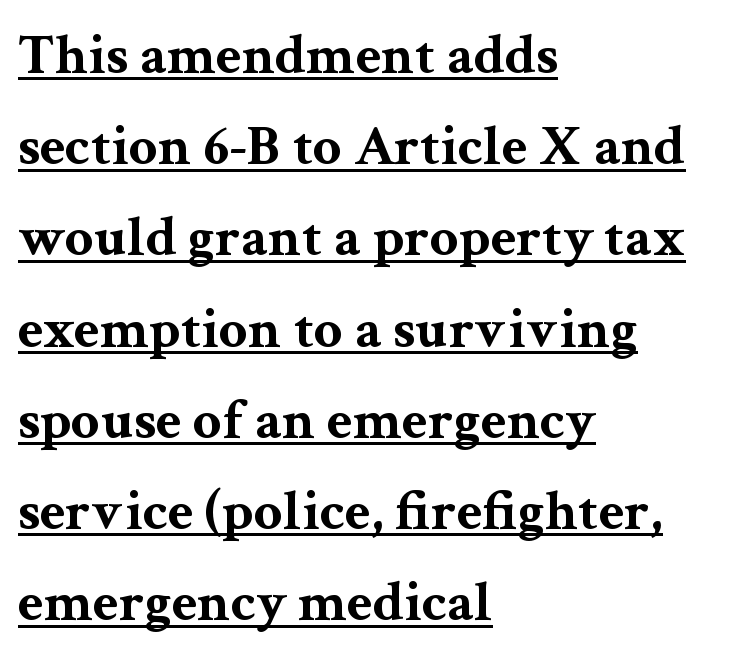
Q: Is the text bold? A: Yes.
Q: Is the text italic (slanted)? A: No, it is upright.
Q: Is the typeface a serif or a sans-serif typeface? A: Serif.
Q: Is the text underlined? A: Yes.
Q: How is the paragraph aligned? A: Left-aligned.
Q: Is the spacing between letters normal or unusually wide? A: Normal.
Q: Is the spacing between lines tight, normal or loose? A: Normal.
Q: Width (condensed, normal, or wide)? A: Wide.
Q: Stroke contrast? A: Medium.
Q: x-height? A: Medium.
Q: Monospaced? A: No.
